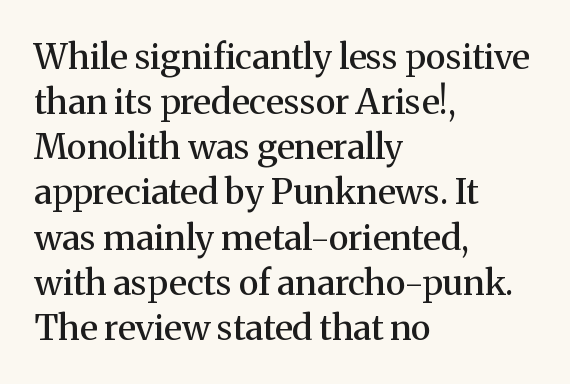
The image shows 35 px semibold serif type, upright; set left-aligned, normal line spacing (1.29x), normal letter spacing, not underlined; medium stroke contrast and a medium x-height.
